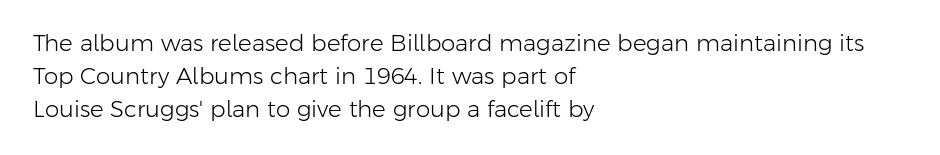
{"italic": "no", "bold": "no", "underline": "no", "align": "left", "line_spacing": "normal", "line_spacing_ratio": 1.43, "letter_spacing": "normal", "letter_spacing_em": 0.0, "glyph_px": 23}
